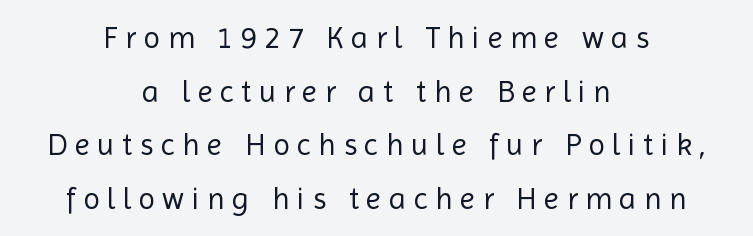
{"serif": "no", "italic": "no", "bold": "no", "weight": "regular", "width": "normal", "x_height": "medium", "monospaced": "no", "underline": "no", "align": "center", "line_spacing_ratio": 1.73, "letter_spacing": "wide", "letter_spacing_em": 0.24, "glyph_px": 31}
